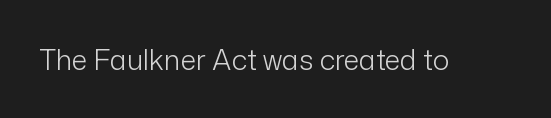
{"serif": "no", "italic": "no", "bold": "no", "weight": "light", "width": "normal", "stroke_contrast": "low", "x_height": "medium", "monospaced": "no", "underline": "no", "letter_spacing": "normal", "letter_spacing_em": 0.0, "glyph_px": 28}
